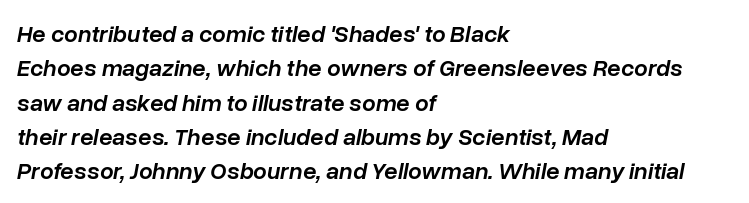
The image shows 24 px text type, italic (leaning right); set left-aligned, normal line spacing (1.43x), normal letter spacing, not underlined.
